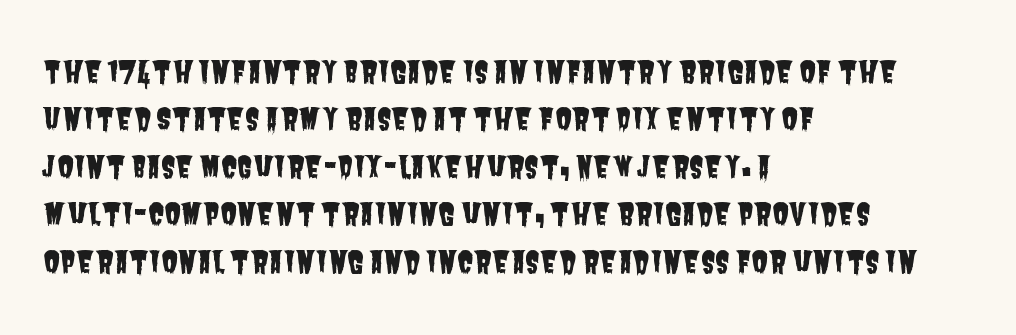
Leftover space on each line is placed entirely after the last word. Tracking value appears to be zero — textbook default spacing. The line-height multiplier appears to be the usual default. I'd call this a sans setting — the letters go barefoot. Anything drawn beneath the words? Only blank space.
